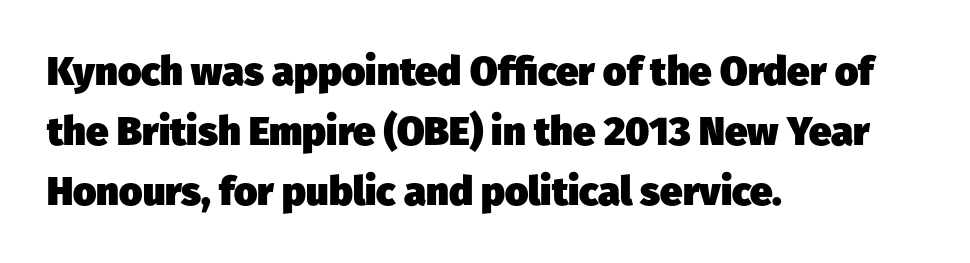
The image shows 40 px heavy sans-serif type; set left-aligned, normal line spacing (1.5x), normal letter spacing, not underlined; low stroke contrast and a medium x-height.
